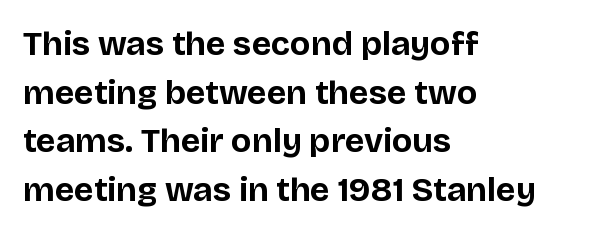
{"serif": "no", "italic": "no", "bold": "yes", "weight": "bold", "width": "normal", "stroke_contrast": "low", "x_height": "large", "monospaced": "no", "underline": "no", "align": "left", "line_spacing": "normal", "line_spacing_ratio": 1.43, "letter_spacing": "normal", "letter_spacing_em": 0.0, "glyph_px": 34}
